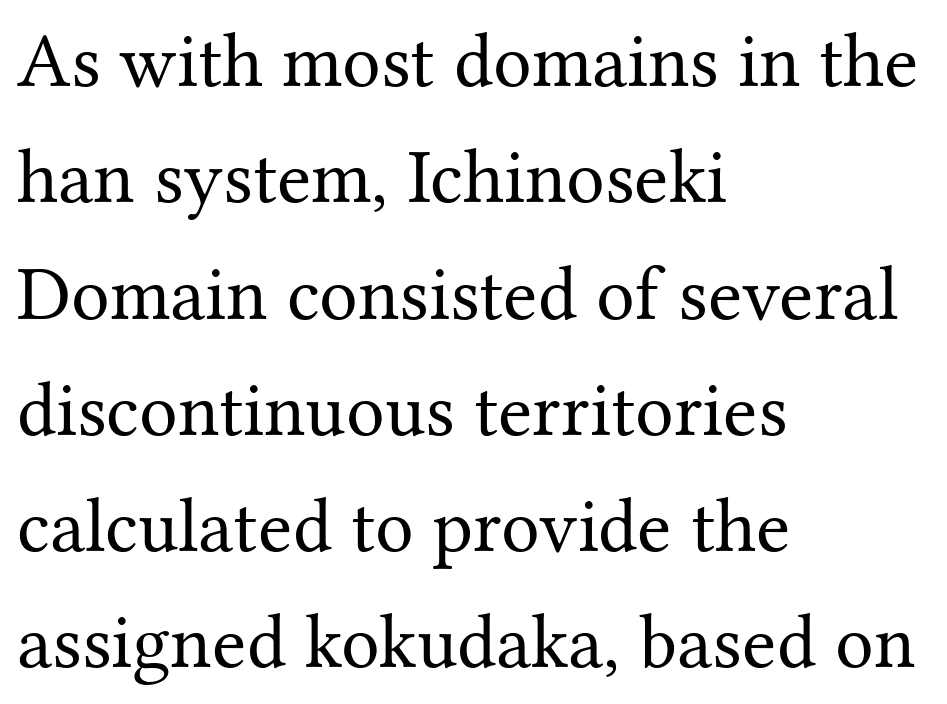
The letterforms sit at book weight or below. The lines are quadded left. Each letter's strokes conclude with small projecting serifs. Descender tails drop into unmarked territory.
